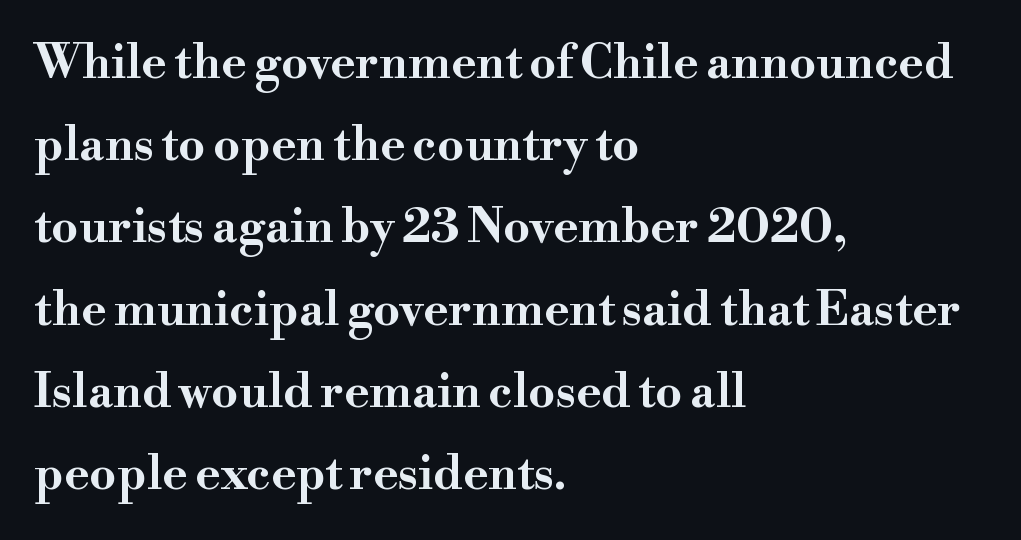
Q: Is the text bold? A: Yes.
Q: Is the text italic (slanted)? A: No, it is upright.
Q: Is the typeface a serif or a sans-serif typeface? A: Serif.
Q: Is the text underlined? A: No.
Q: How is the paragraph aligned? A: Left-aligned.
Q: Is the spacing between letters normal or unusually wide? A: Normal.
Q: Width (condensed, normal, or wide)? A: Wide.
Q: Stroke contrast? A: High.
Q: x-height? A: Small.
Q: Monospaced? A: No.
